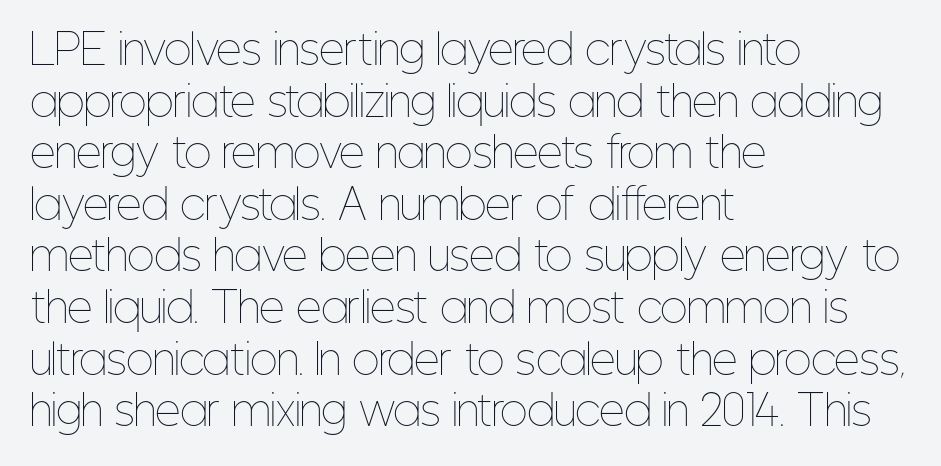
{"italic": "no", "bold": "no", "weight": "thin", "width": "condensed", "stroke_contrast": "low", "x_height": "medium", "monospaced": "no", "underline": "no", "align": "left", "line_spacing": "normal", "line_spacing_ratio": 1.29, "letter_spacing": "normal", "letter_spacing_em": 0.0, "glyph_px": 40}
